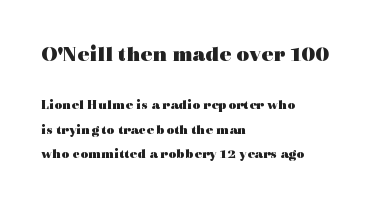
{"italic": "no", "bold": "yes", "underline": "no", "align": "left", "line_spacing_ratio": 1.72, "letter_spacing": "normal", "letter_spacing_em": 0.0, "larger_block": "first", "size_ratio": 1.57, "glyph_px": 22}
